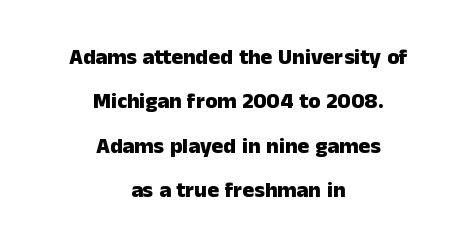
The specimen omits any rule beneath the text block's lines. Here the glyphs are tracked normally, forming tight word shapes. These words are printed bold, with thick strokes throughout. Visually the block forms a symmetrical silhouette, jagged on both flanks. Italic: no, the glyphs are upright roman.
